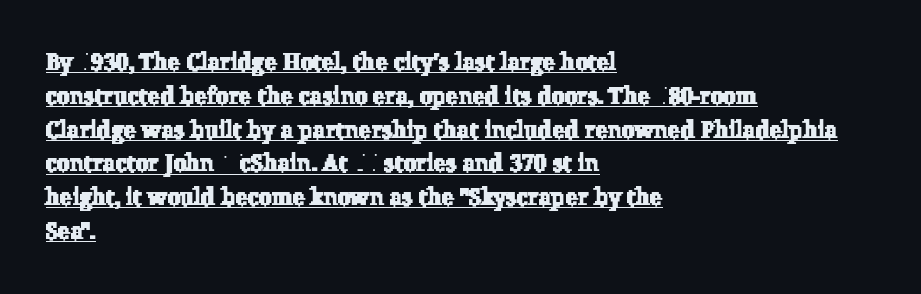
Q: Is the text underlined? A: Yes.
Q: How is the paragraph aligned? A: Left-aligned.
Q: Is the spacing between letters normal or unusually wide? A: Normal.
Q: Is the spacing between lines tight, normal or loose? A: Normal.
